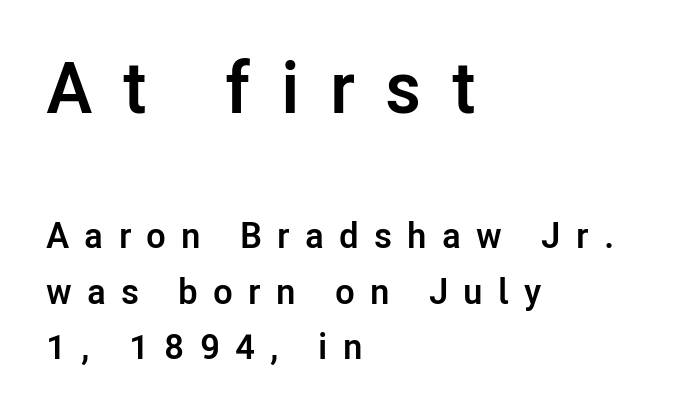
A full-strength bold gives these letters their thick strokes. Every character sits straight up, as roman type does. The tracking reads as deliberately expanded to a designer's eye. Varying glyph widths throughout — classic text-font behaviour.
